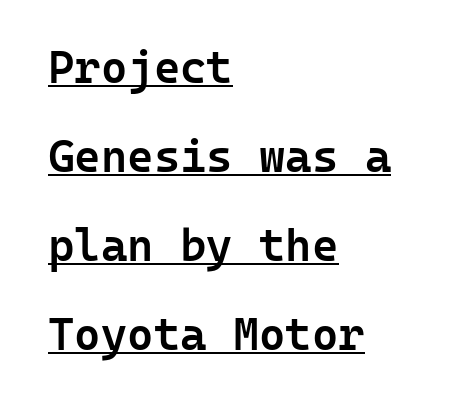
Q: Is the text bold? A: Semi-bold.
Q: Is the text italic (slanted)? A: No, it is upright.
Q: Is the typeface a serif or a sans-serif typeface? A: Sans-serif.
Q: Is the text underlined? A: Yes.
Q: How is the paragraph aligned? A: Left-aligned.
Q: Is the spacing between letters normal or unusually wide? A: Normal.
Q: Is the spacing between lines tight, normal or loose? A: Loose.
Q: Width (condensed, normal, or wide)? A: Normal.
Q: Stroke contrast? A: Low.
Q: x-height? A: Medium.
Q: Monospaced? A: Yes.
